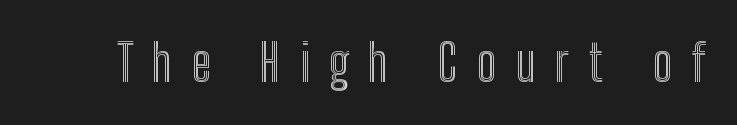
Q: Is the text italic (slanted)? A: No, it is upright.
Q: Is the text underlined? A: No.
Q: Is the spacing between letters normal or unusually wide? A: Unusually wide.
Q: Width (condensed, normal, or wide)? A: Condensed.
Q: x-height? A: Medium.
Q: Monospaced? A: No.
